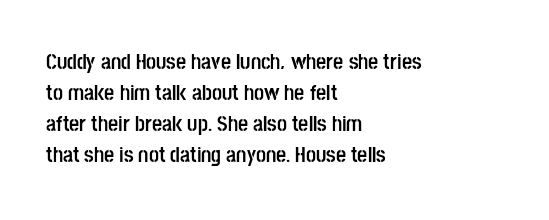
Ordinary non-slanted type is in use. The space between consecutive lines is moderate. The strokes are fattened all the way to bold. No extra tracking has been applied to these lines. Quick note: underline off. The typesetter chose a ragged-right arrangement here.
